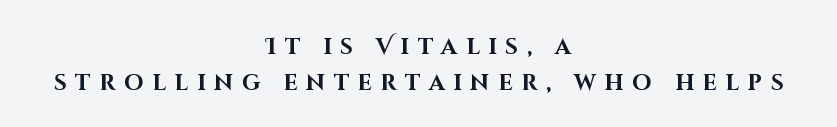
The image shows 22 px bold type, upright; set centered, normal line spacing (1.62x), unusually wide letter spacing (+0.4 em), not underlined.
